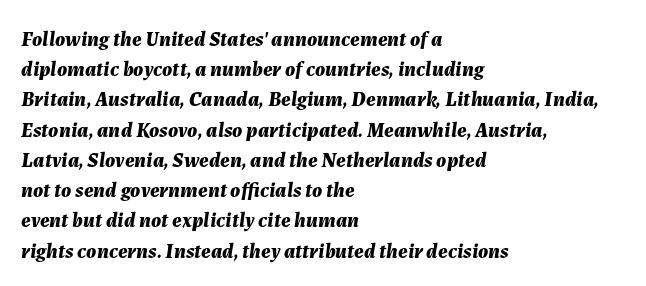
The image shows 21 px bold type, italic (leaning right); set left-aligned, normal line spacing (1.44x), normal letter spacing, not underlined.
